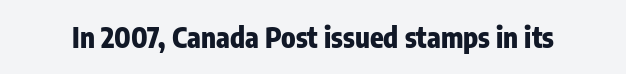
{"serif": "no", "italic": "no", "bold": "yes", "weight": "heavy", "width": "condensed", "stroke_contrast": "low", "x_height": "medium", "monospaced": "no", "underline": "no", "letter_spacing": "normal", "letter_spacing_em": 0.0, "glyph_px": 28}
